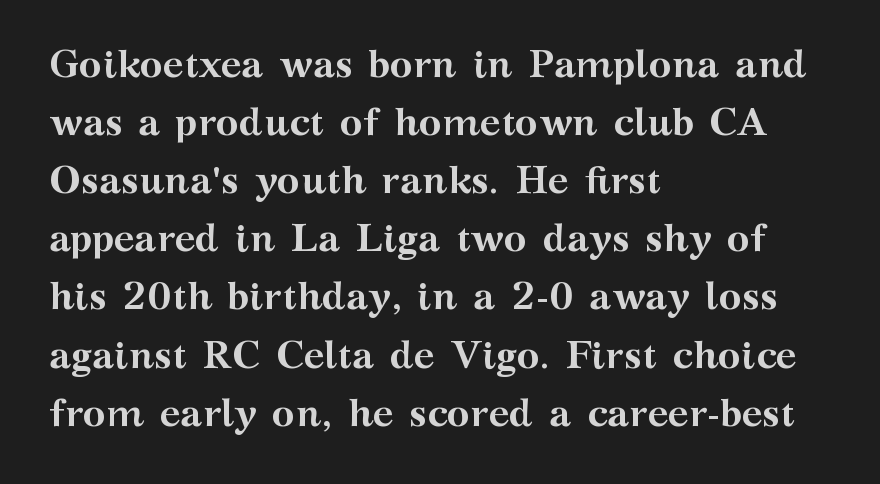
The image shows 39 px semibold, wide serif type, upright; set left-aligned, normal line spacing (1.49x), normal letter spacing, not underlined; medium stroke contrast and a medium x-height.
